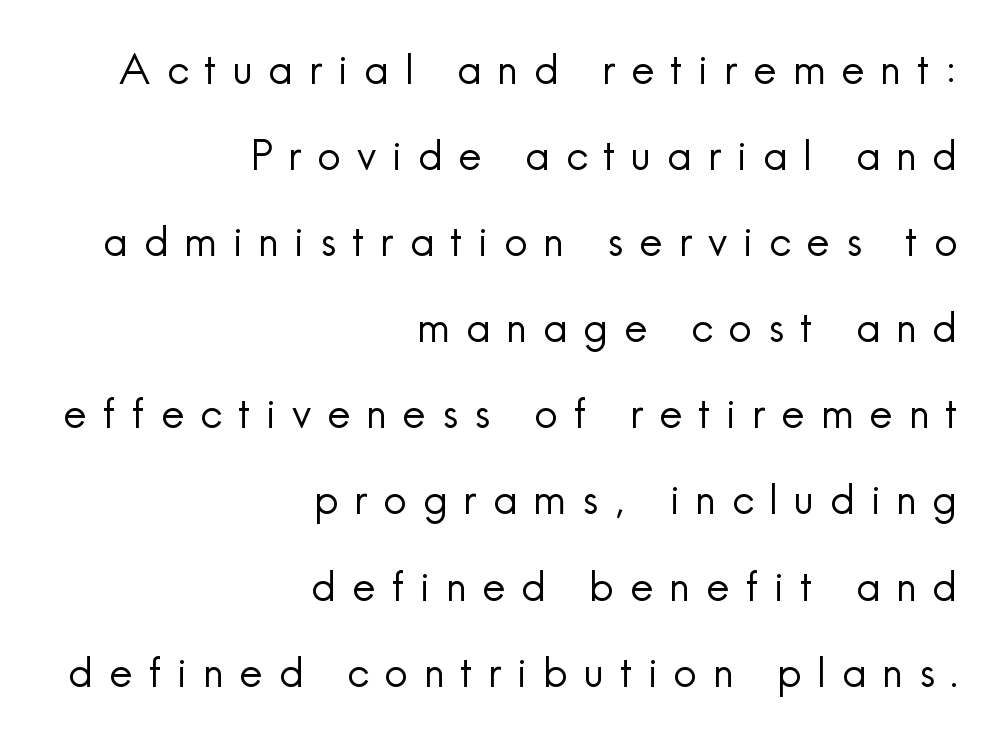
The image shows 41 px regular-weight sans-serif type, upright; set right-aligned, loose line spacing (2.1x), unusually wide letter spacing (+0.39 em), not underlined; a small x-height.
